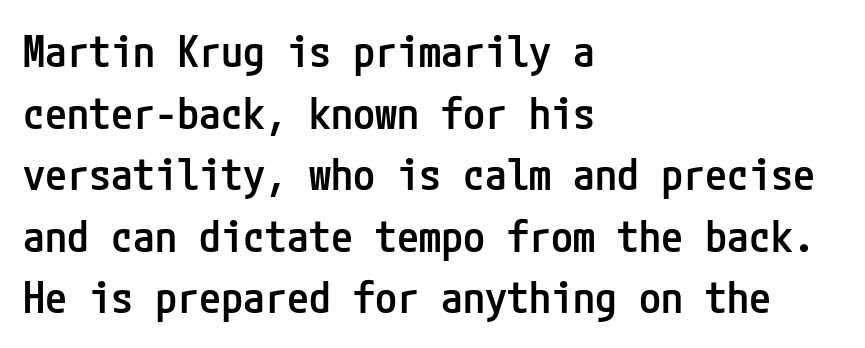
Q: Is the text bold? A: Semi-bold.
Q: Is the text italic (slanted)? A: No, it is upright.
Q: Is the typeface a serif or a sans-serif typeface? A: Sans-serif.
Q: Is the text underlined? A: No.
Q: How is the paragraph aligned? A: Left-aligned.
Q: Is the spacing between letters normal or unusually wide? A: Normal.
Q: Is the spacing between lines tight, normal or loose? A: Normal.
Q: Width (condensed, normal, or wide)? A: Condensed.
Q: Stroke contrast? A: Low.
Q: x-height? A: Medium.
